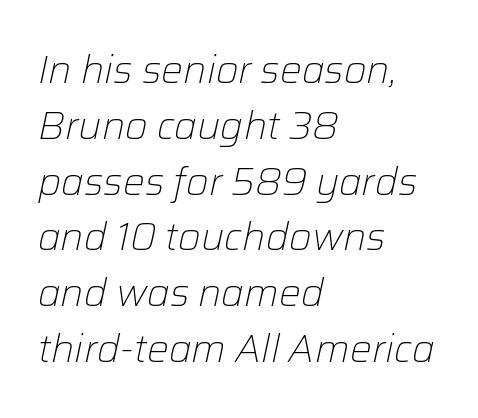
Q: Is the text bold? A: No.
Q: Is the text italic (slanted)? A: Yes, it leans right by about 12 degrees.
Q: Is the text underlined? A: No.
Q: How is the paragraph aligned? A: Left-aligned.
Q: Is the spacing between letters normal or unusually wide? A: Normal.
Q: Is the spacing between lines tight, normal or loose? A: Normal.
Q: Width (condensed, normal, or wide)? A: Normal.
Q: Stroke contrast? A: Low.
Q: x-height? A: Medium.
Q: Monospaced? A: No.
